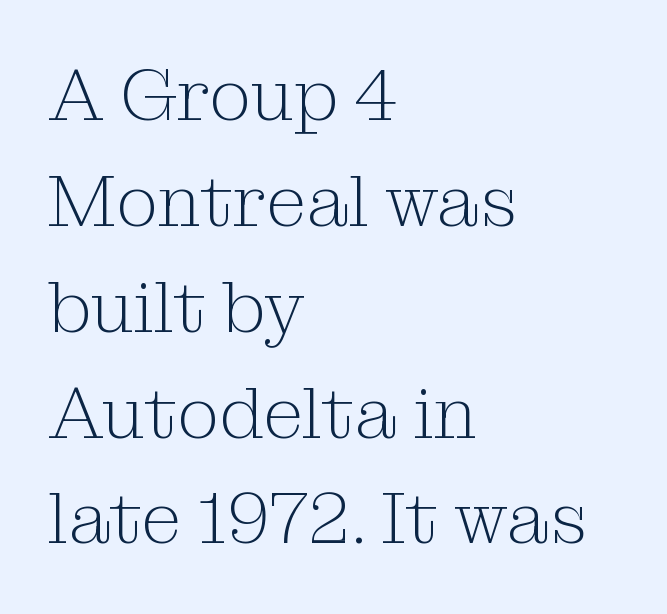
Casual observation: everything's shoved over to the left. You could not count columns in this text — the font is proportionally spaced. Underline: absent. Unlike a clean sans, this face finishes its strokes with serifs. Stem width sits at or under what a default text font uses. This sample keeps an unexceptional amount of space between lines.
